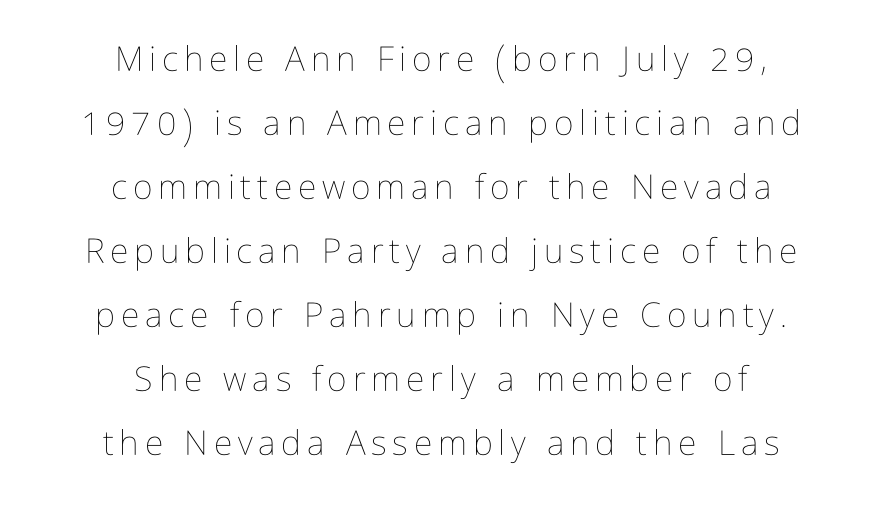
{"italic": "no", "bold": "no", "weight": "thin", "width": "condensed", "stroke_contrast": "low", "x_height": "medium", "monospaced": "no", "underline": "no", "align": "center", "line_spacing_ratio": 1.88, "glyph_px": 34}
